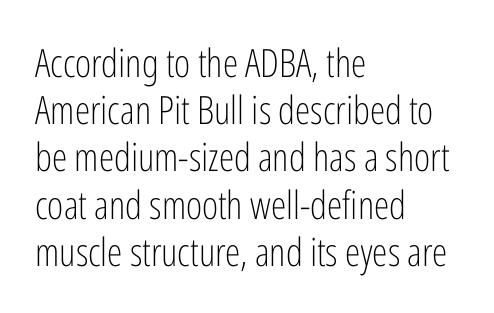
{"serif": "no", "italic": "no", "bold": "no", "weight": "light", "width": "condensed", "stroke_contrast": "low", "x_height": "medium", "monospaced": "no", "underline": "no", "align": "left", "line_spacing_ratio": 1.21, "letter_spacing": "normal", "letter_spacing_em": 0.0, "glyph_px": 39}
